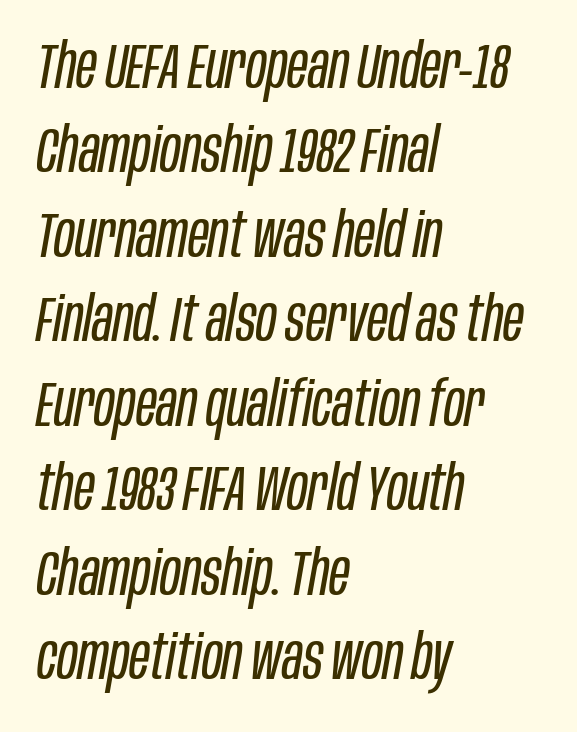
Rendered with sloped, italic letterforms. Compared with typical body copy, the letter spacing here is the same. Is the type heavy? It reads as light-to-regular instead. Spacing verdict: proportional, widths tailored to each character. The space beneath each line is pristine and unruled.
